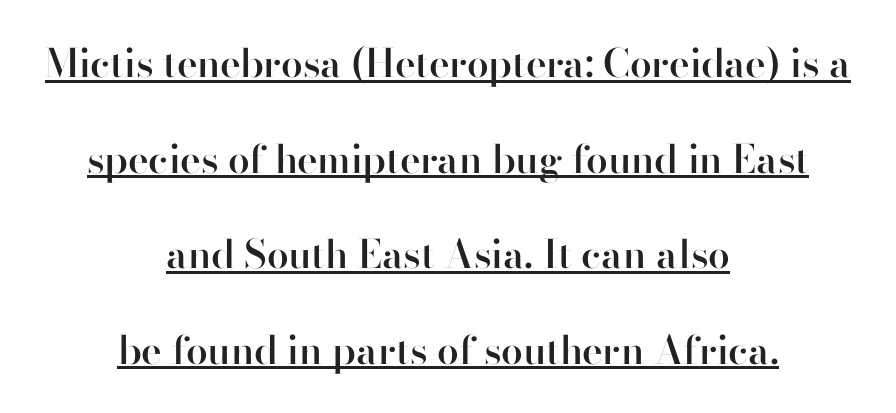
The image shows 39 px semibold sans-serif type, upright; set centered, loose line spacing (2.45x), normal letter spacing, underlined; high stroke contrast and a small x-height.
